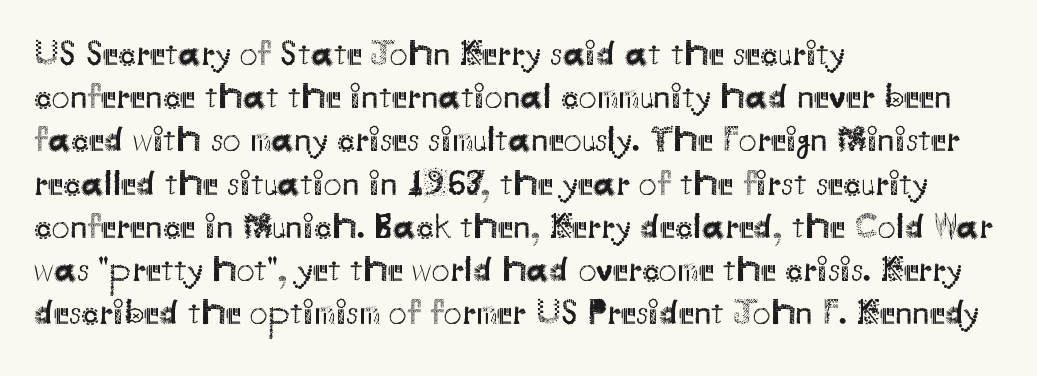
The rendering anchors every line to the left-hand side. Check where the strokes stop: nothing finishes them off — pure sans. Posture: vertical. The space beneath each line is pristine and unruled. This is not heavy type; no bold has been used.
